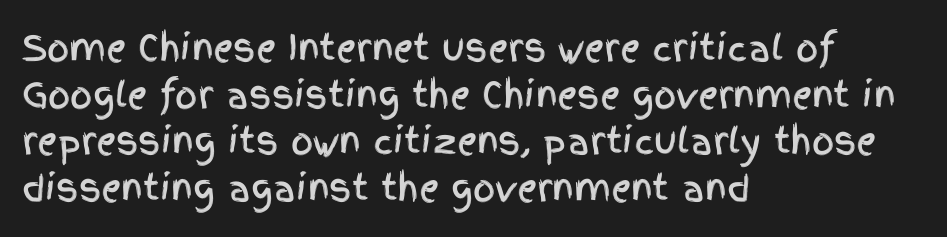
Regarding leading, the lines here are spaced in the standard way. In CSS terms this would be text-align: left. Do the characters align in a grid? No, the font is proportional. This rendering employs a face without finishing strokes, i.e., a sans-serif. Honestly, there is no underline to notice here at all. The letters sit at their default tracking, neither squeezed nor spread.
